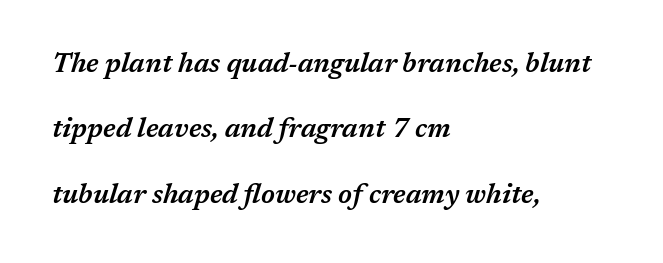
The image shows 27 px text type, italic (leaning right); set left-aligned, loose line spacing (2.42x), normal letter spacing, not underlined.
